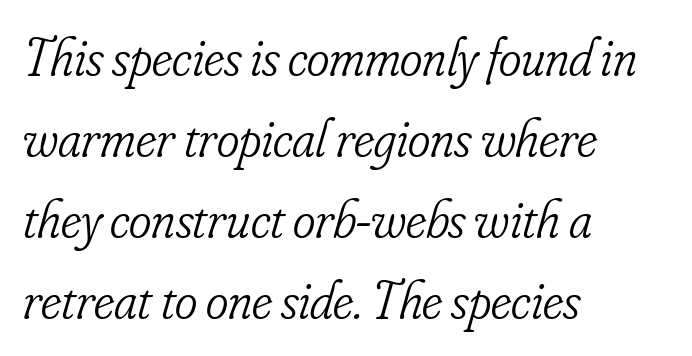
The image shows 54 px light, condensed serif type, italic (leaning right); set left-aligned, normal line spacing (1.5x), normal letter spacing, not underlined; low stroke contrast and a small x-height.
